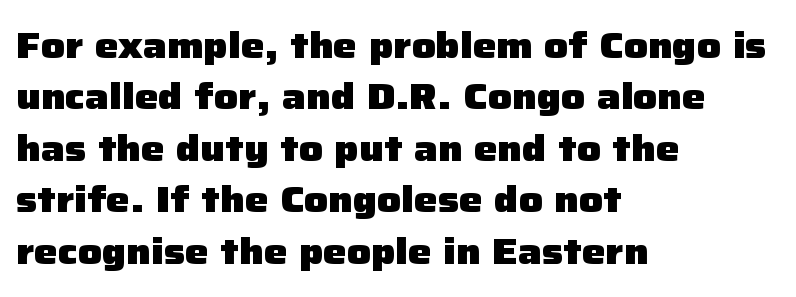
Spacing between characters is what you'd get straight out of the box. In terms of leading, this rendering sits right in the middle. Caption: multi-line text, flush left, ragged right. The type sits square on the baseline with zero lean.
